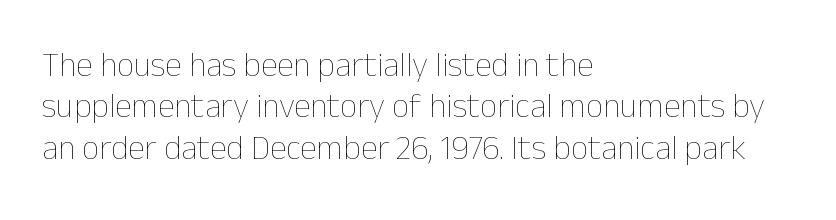
The image shows 34 px thin type, upright; set left-aligned, line spacing 1.22x, normal letter spacing, not underlined; low stroke contrast and a medium x-height.
